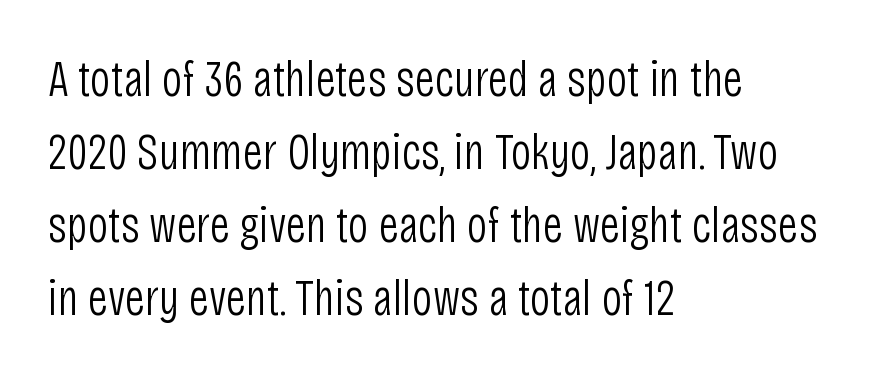
The characters are drawn with everyday or finer stroke widths. Successive baselines arrive at the customary interval. This sample uses plain, unmodified letter spacing. Vertical strokes here are truly vertical. This is sans-serif lettering, the kind often seen on screens and signage. The passage shown is typed in a proportional face where columns would drift.
